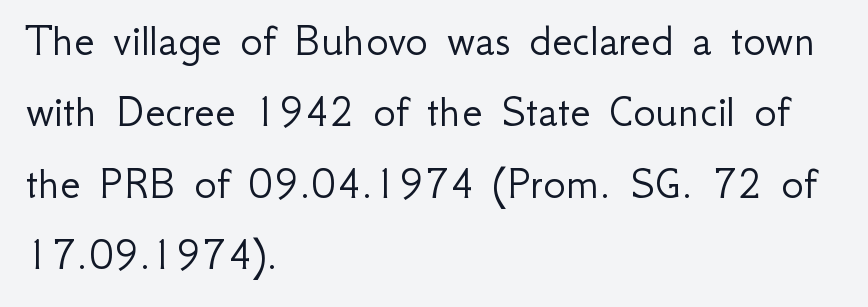
{"serif": "no", "italic": "no", "bold": "no", "weight": "light", "width": "normal", "stroke_contrast": "low", "x_height": "small", "monospaced": "no", "underline": "no", "align": "left", "line_spacing": "normal", "line_spacing_ratio": 1.52, "letter_spacing": "normal", "letter_spacing_em": 0.0, "glyph_px": 47}
